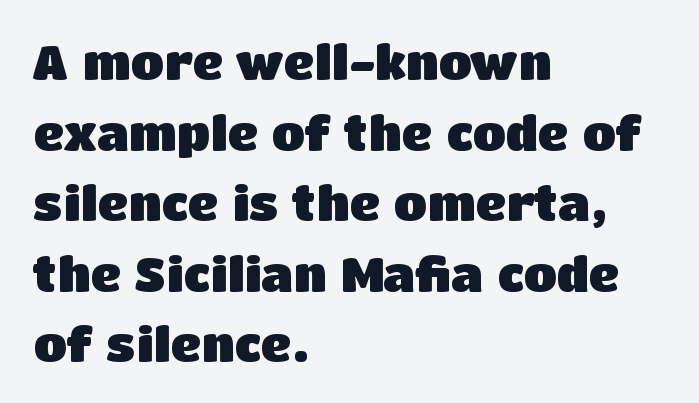
{"serif": "no", "italic": "no", "bold": "yes", "weight": "heavy", "width": "normal", "stroke_contrast": "low", "x_height": "large", "monospaced": "no", "underline": "no", "align": "left", "line_spacing": "normal", "line_spacing_ratio": 1.47, "letter_spacing": "normal", "letter_spacing_em": 0.0, "glyph_px": 48}
